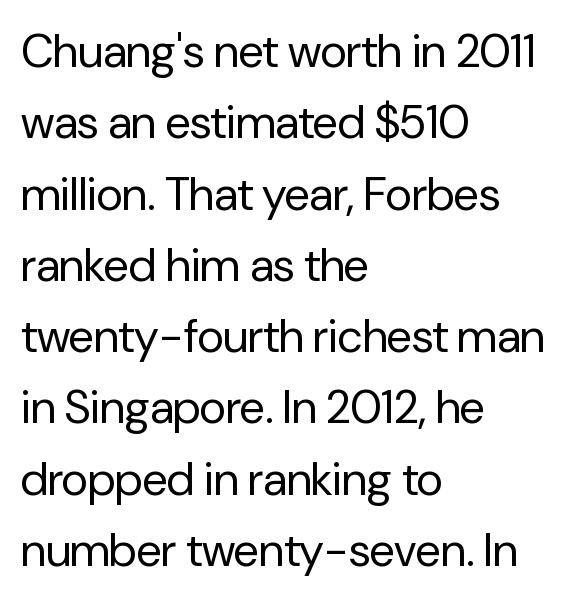
{"serif": "no", "italic": "no", "bold": "no", "weight": "regular", "width": "normal", "stroke_contrast": "low", "x_height": "medium", "monospaced": "no", "underline": "no", "align": "left", "line_spacing": "normal", "line_spacing_ratio": 1.55, "letter_spacing": "normal", "letter_spacing_em": 0.0, "glyph_px": 46}
